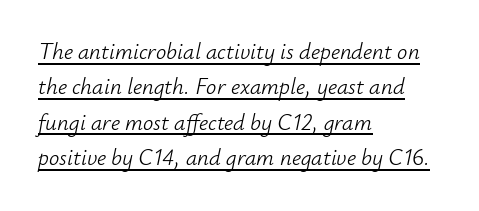
The image shows 23 px text type, italic (leaning right); set left-aligned, normal line spacing (1.54x), normal letter spacing, underlined.
